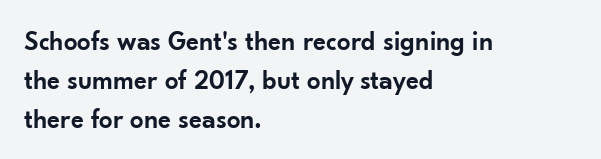
The image shows 27 px text type, upright; set left-aligned, normal line spacing (1.44x), normal letter spacing, not underlined.
